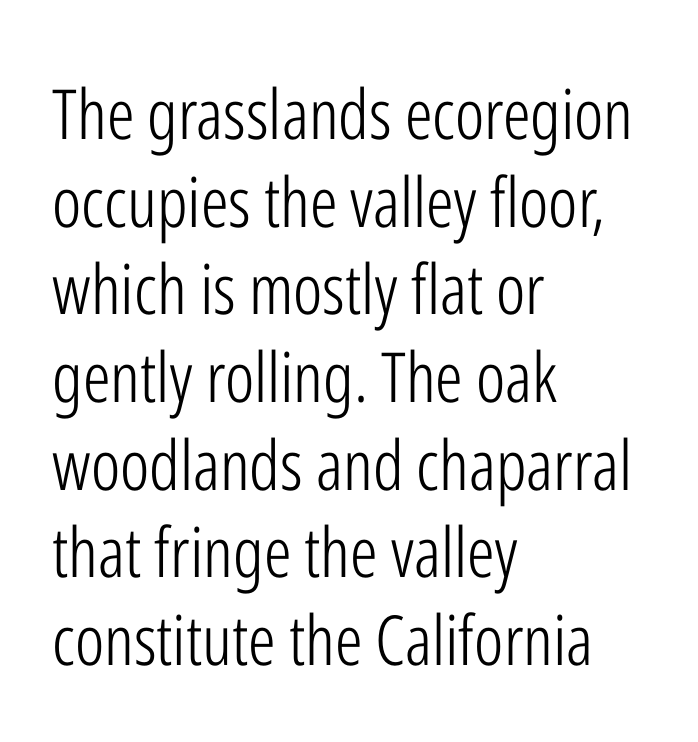
{"serif": "no", "italic": "no", "bold": "no", "weight": "light", "width": "condensed", "stroke_contrast": "low", "x_height": "medium", "monospaced": "no", "underline": "no", "align": "left", "line_spacing": "normal", "line_spacing_ratio": 1.27, "letter_spacing": "normal", "letter_spacing_em": 0.0, "glyph_px": 69}
